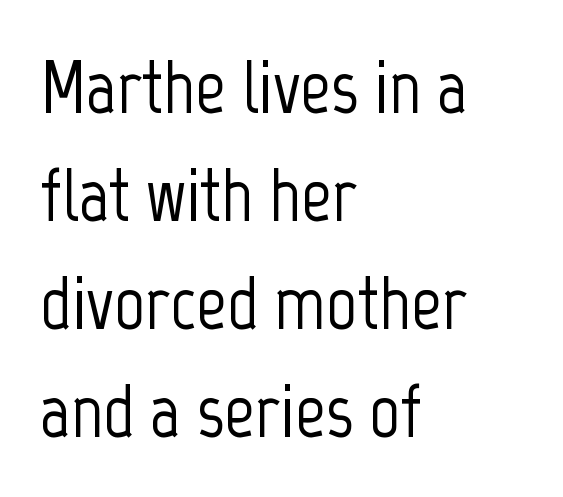
The font's upright variant was chosen for this text. Nobody drew a line under any word here. One glance says typical: line gaps are just what's usual. Short note: letters normally spaced.
